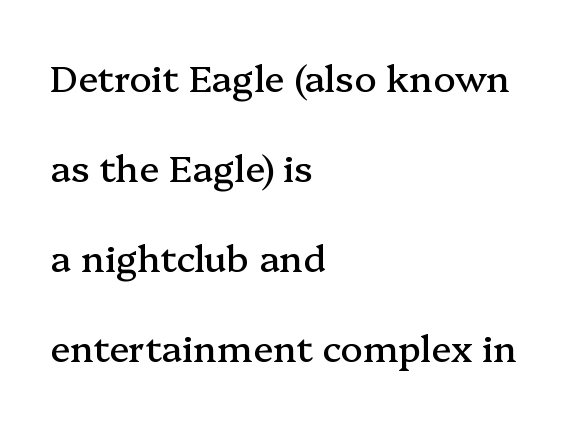
Q: Is the text italic (slanted)? A: No, it is upright.
Q: Is the typeface a serif or a sans-serif typeface? A: Serif.
Q: Is the text underlined? A: No.
Q: How is the paragraph aligned? A: Left-aligned.
Q: Is the spacing between letters normal or unusually wide? A: Normal.
Q: Is the spacing between lines tight, normal or loose? A: Loose.
Q: Width (condensed, normal, or wide)? A: Normal.
Q: Stroke contrast? A: Medium.
Q: x-height? A: Medium.
Q: Monospaced? A: No.
